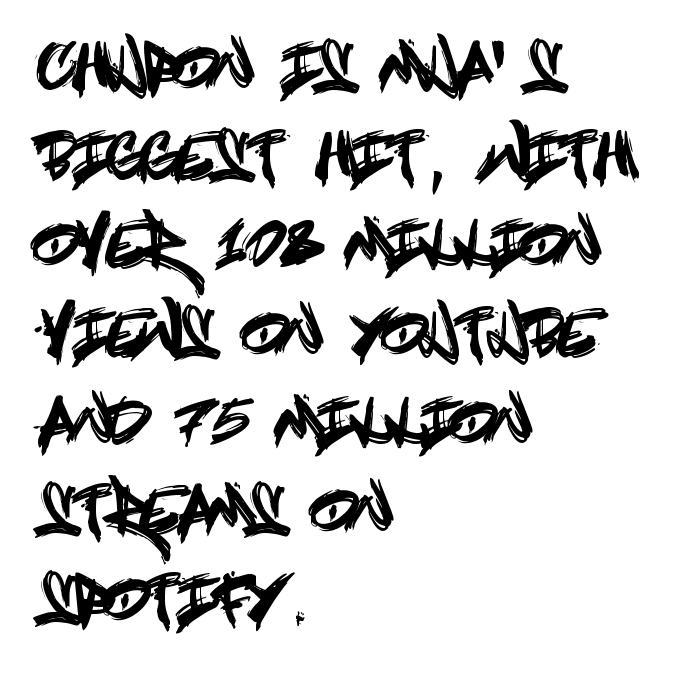
Bare-footed words on every line. The type family on display is of the sans-serif kind. Layout note: lines flush left. Regarding leading, the lines here are spaced in the standard way.
